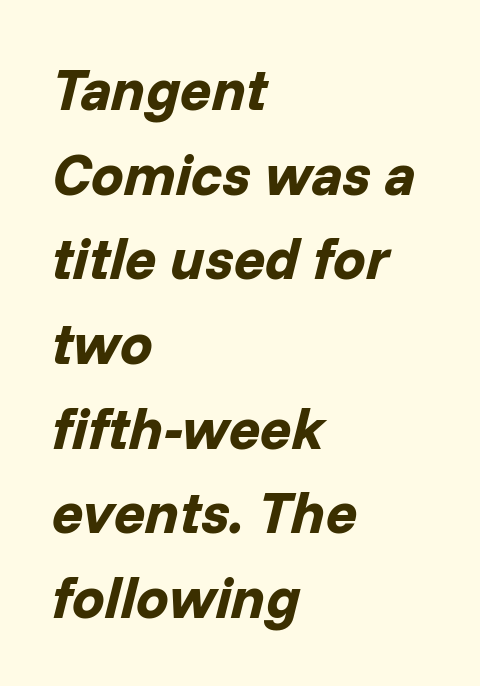
{"italic": "yes", "lean": "right", "slant_degrees": 14, "bold": "yes", "weight": "bold", "width": "normal", "stroke_contrast": "low", "x_height": "medium", "monospaced": "no", "underline": "no", "align": "left", "line_spacing": "normal", "line_spacing_ratio": 1.46, "letter_spacing": "normal", "letter_spacing_em": 0.0, "glyph_px": 58}
